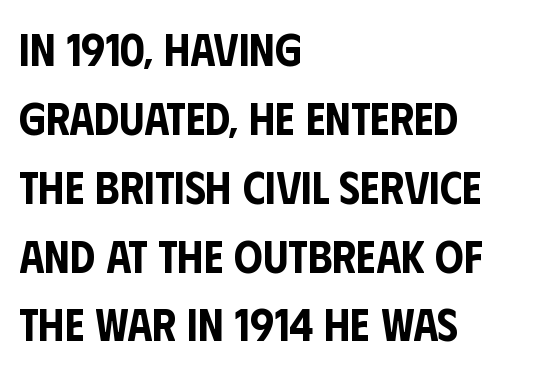
The image shows 45 px condensed sans-serif type, upright; set left-aligned, normal line spacing (1.53x), normal letter spacing, not underlined; low stroke contrast and a large x-height.
